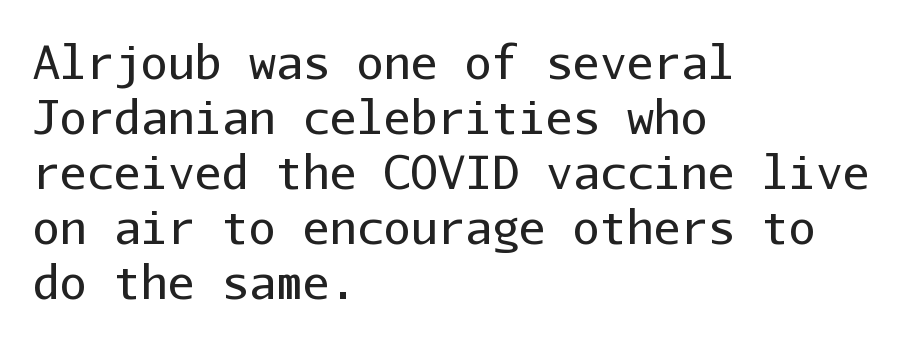
The image shows 45 px regular-weight sans-serif type, upright, monospaced; set left-aligned, line spacing 1.22x, normal letter spacing, not underlined; low stroke contrast and a medium x-height.
